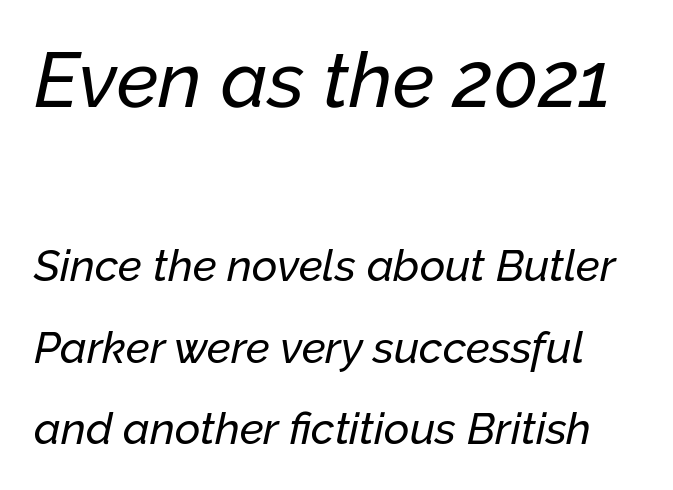
The image shows 77 px text type, italic (leaning right); set line spacing 1.86x, normal letter spacing, not underlined; the first (top) block is 1.75x larger; low stroke contrast and a medium x-height.
